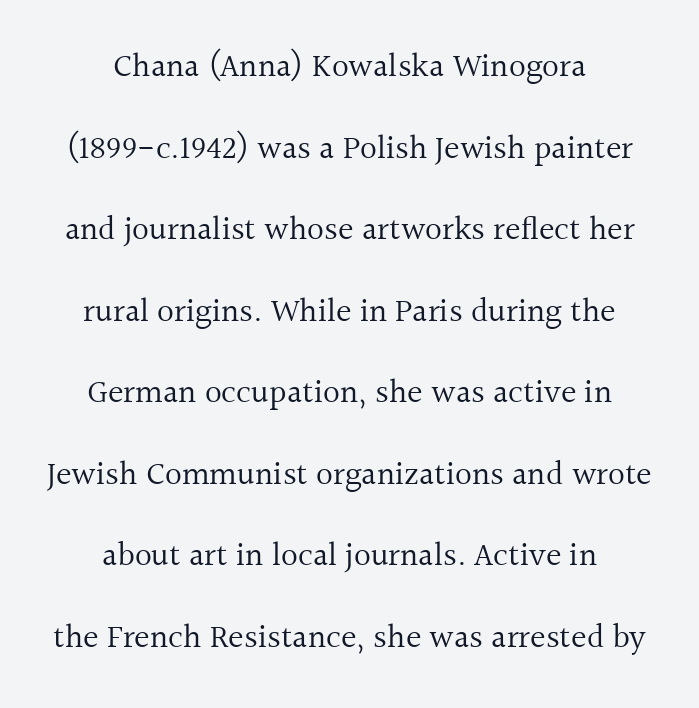
Q: Is the text bold? A: No.
Q: Is the text italic (slanted)? A: No, it is upright.
Q: Is the typeface a serif or a sans-serif typeface? A: Serif.
Q: Is the text underlined? A: No.
Q: How is the paragraph aligned? A: Centered.
Q: Is the spacing between letters normal or unusually wide? A: Normal.
Q: Is the spacing between lines tight, normal or loose? A: Loose.
Q: Width (condensed, normal, or wide)? A: Normal.
Q: x-height? A: Medium.
Q: Monospaced? A: No.
